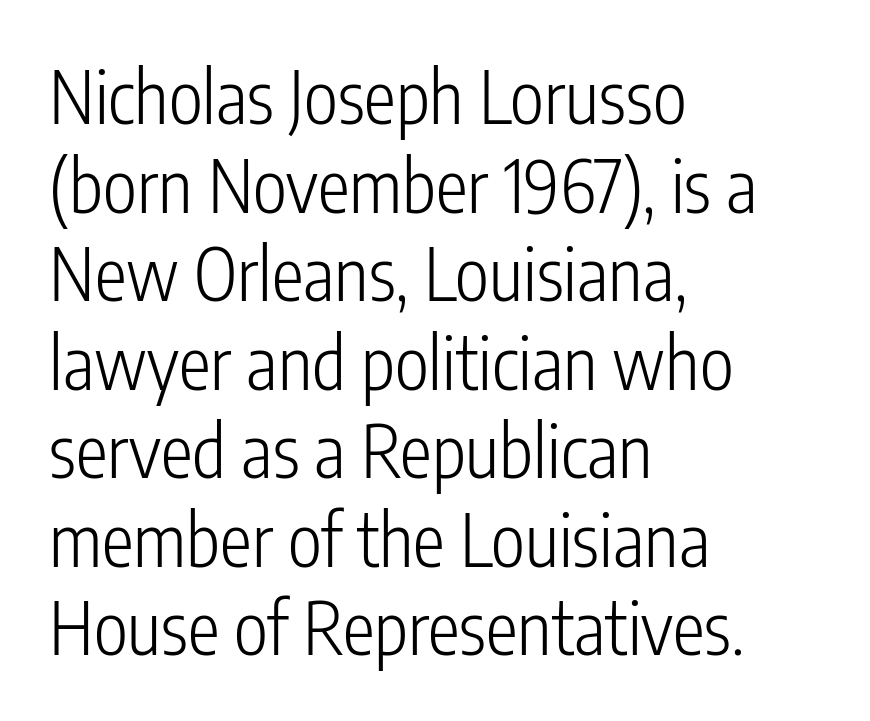
The text block is weighted toward the left margin, trailing off unevenly rightward. The weight tops out at a normal text grade. You could call the tracking neutral — neither tight nor loose. Proportional: the letters do not fall into vertical columns. No italicization has been applied; the sample stays upright. The string is rendered with underlining switched off.
